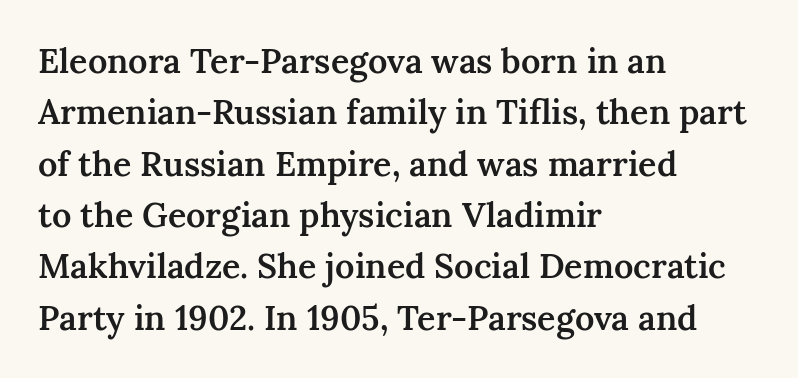
{"serif": "yes", "italic": "no", "bold": "semi", "weight": "semibold", "width": "normal", "stroke_contrast": "medium", "x_height": "medium", "monospaced": "no", "underline": "no", "align": "left", "line_spacing": "normal", "line_spacing_ratio": 1.51, "letter_spacing": "normal", "letter_spacing_em": 0.0, "glyph_px": 34}
